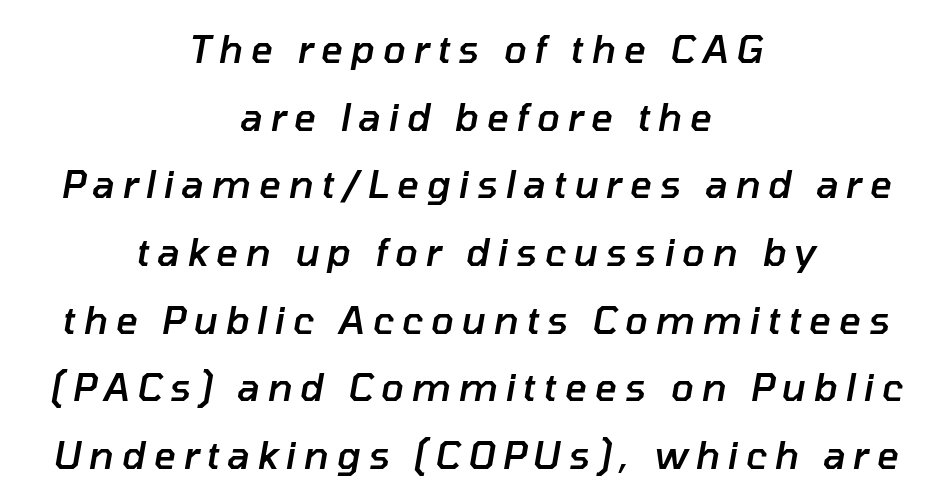
Q: Is the text bold? A: Semi-bold.
Q: Is the text italic (slanted)? A: Yes, it leans right by about 10 degrees.
Q: Is the text underlined? A: No.
Q: How is the paragraph aligned? A: Centered.
Q: Is the spacing between letters normal or unusually wide? A: Unusually wide.
Q: Width (condensed, normal, or wide)? A: Normal.
Q: Stroke contrast? A: Low.
Q: x-height? A: Medium.
Q: Monospaced? A: No.
